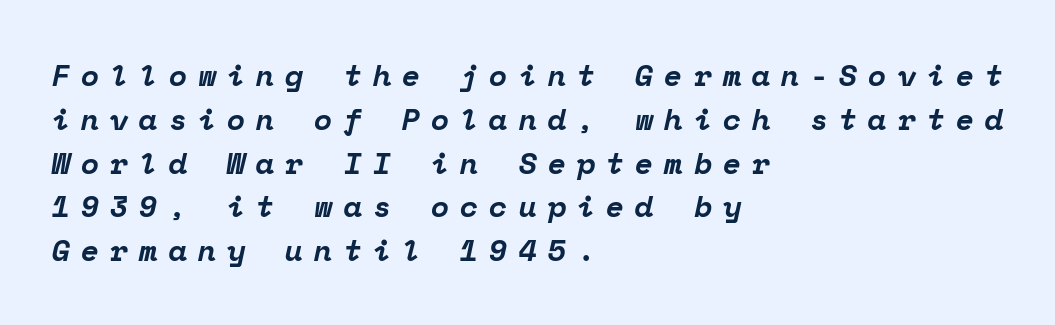
The image shows 30 px bold serif type, italic (leaning right), monospaced; set left-aligned, normal line spacing (1.46x), unusually wide letter spacing (+0.36 em), not underlined; low stroke contrast and a medium x-height.
